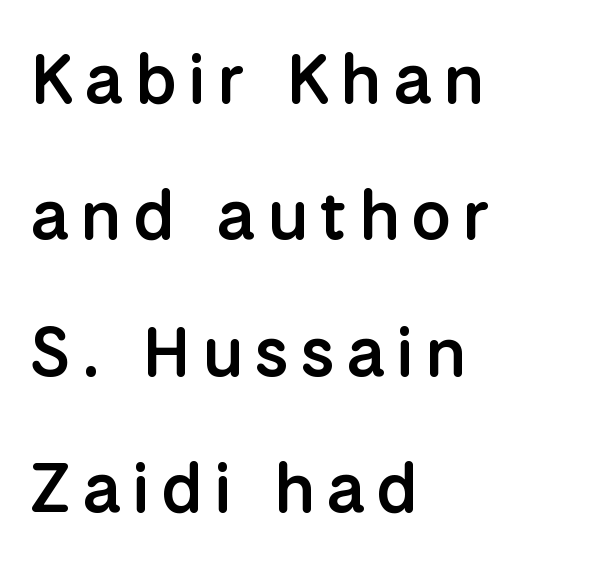
The image shows 70 px semibold sans-serif type, upright; set left-aligned, loose line spacing (1.95x), not underlined; low stroke contrast and a medium x-height.
